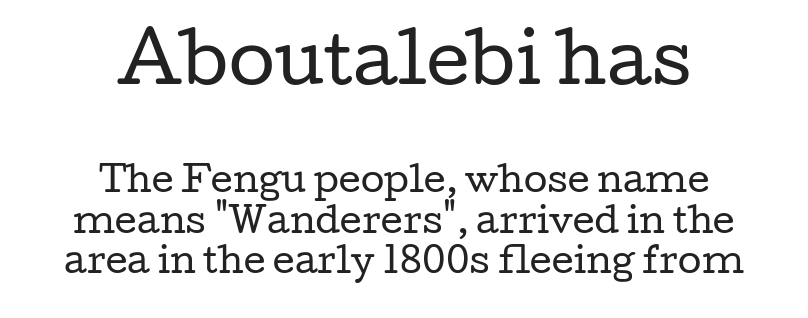
{"serif": "yes", "italic": "no", "bold": "no", "weight": "regular", "width": "wide", "stroke_contrast": "low", "x_height": "medium", "monospaced": "no", "underline": "no", "align": "center", "line_spacing_ratio": 1.19, "letter_spacing": "normal", "letter_spacing_em": 0.0, "larger_block": "first", "size_ratio": 1.97, "glyph_px": 67}
